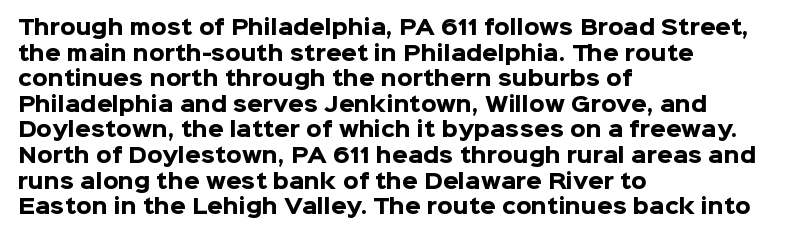
The letters stand straight up with perfectly vertical stems. The space directly below the letters is spotless. Letter spacing: default. Bold? Absolutely — the strokes are thick and heavy. The leading is moderate, giving the passage an even texture. The lines in this sample share a left origin and differ only in where they stop.
